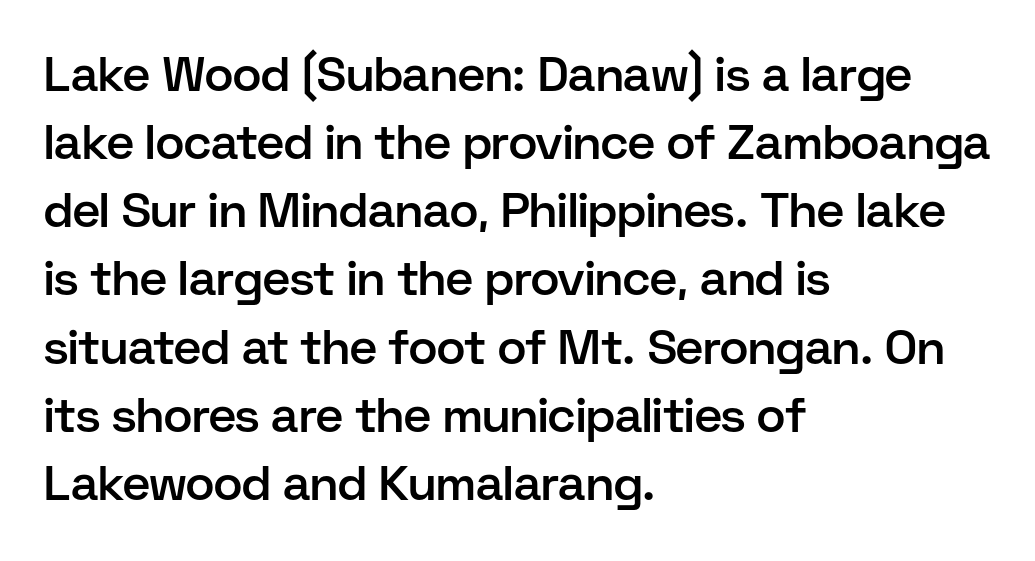
{"serif": "no", "italic": "no", "bold": "semi", "weight": "semibold", "width": "normal", "stroke_contrast": "low", "x_height": "medium", "monospaced": "no", "underline": "no", "align": "left", "line_spacing": "normal", "line_spacing_ratio": 1.42, "letter_spacing": "normal", "letter_spacing_em": 0.0, "glyph_px": 48}
